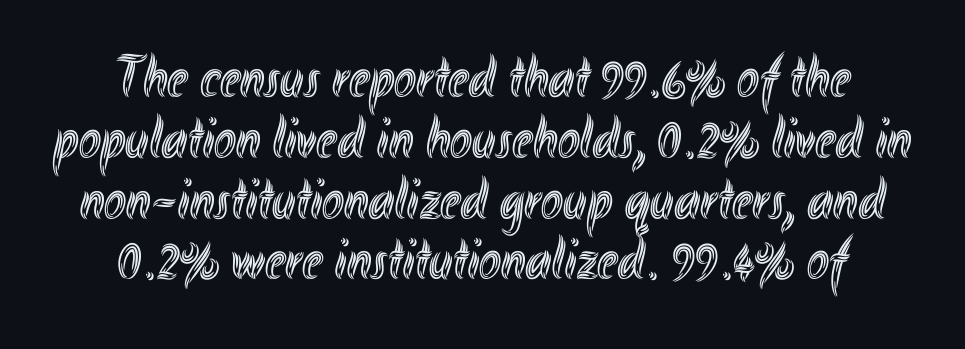
The space beneath each line is pristine and unruled. Centered paragraph, ragged on both sides. Students, observe: this is what under-led, compact text looks like. Nothing unusual about the tracking: characters are spaced as the font intends.
